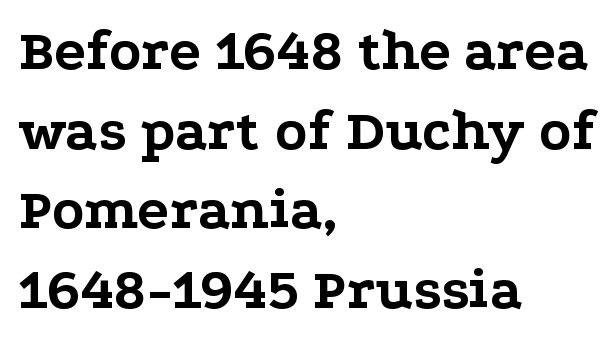
Q: Is the text bold? A: Yes.
Q: Is the text italic (slanted)? A: No, it is upright.
Q: Is the typeface a serif or a sans-serif typeface? A: Serif.
Q: Is the text underlined? A: No.
Q: How is the paragraph aligned? A: Left-aligned.
Q: Is the spacing between letters normal or unusually wide? A: Normal.
Q: Is the spacing between lines tight, normal or loose? A: Normal.
Q: Width (condensed, normal, or wide)? A: Wide.
Q: Stroke contrast? A: Low.
Q: x-height? A: Medium.
Q: Monospaced? A: No.
